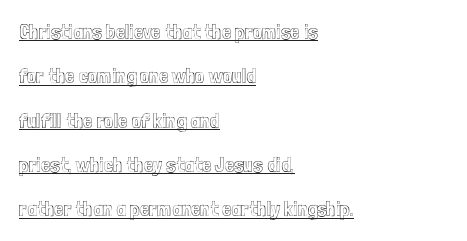
The image shows 21 px text type, upright; set left-aligned, loose line spacing (2.11x), normal letter spacing, underlined.
